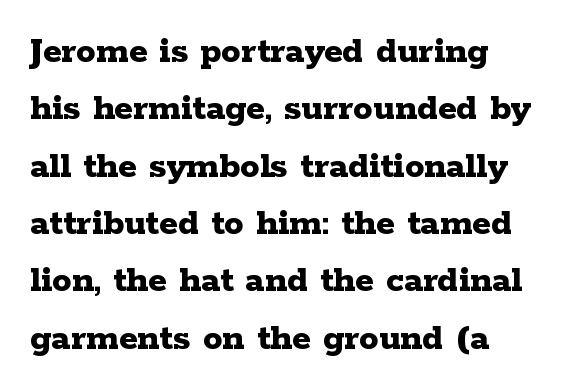
{"serif": "yes", "italic": "no", "bold": "yes", "weight": "bold", "width": "wide", "stroke_contrast": "low", "x_height": "medium", "monospaced": "no", "underline": "no", "line_spacing": "normal", "line_spacing_ratio": 1.47, "letter_spacing": "normal", "letter_spacing_em": 0.0, "glyph_px": 39}
